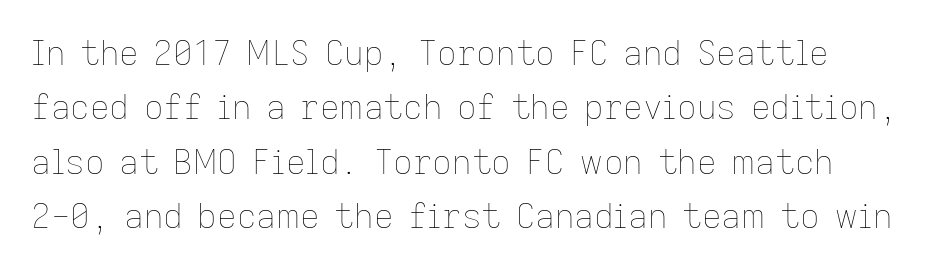
The image shows 34 px thin type, upright; set left-aligned, normal line spacing (1.6x), normal letter spacing, not underlined; low stroke contrast and a medium x-height.
